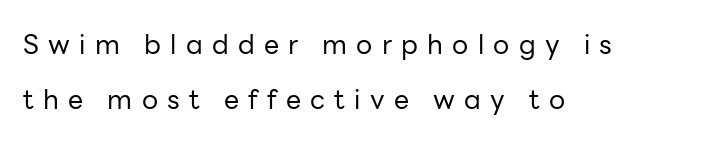
The image shows 27 px text type, upright; set left-aligned, loose line spacing (2.05x), unusually wide letter spacing (+0.34 em), not underlined.
